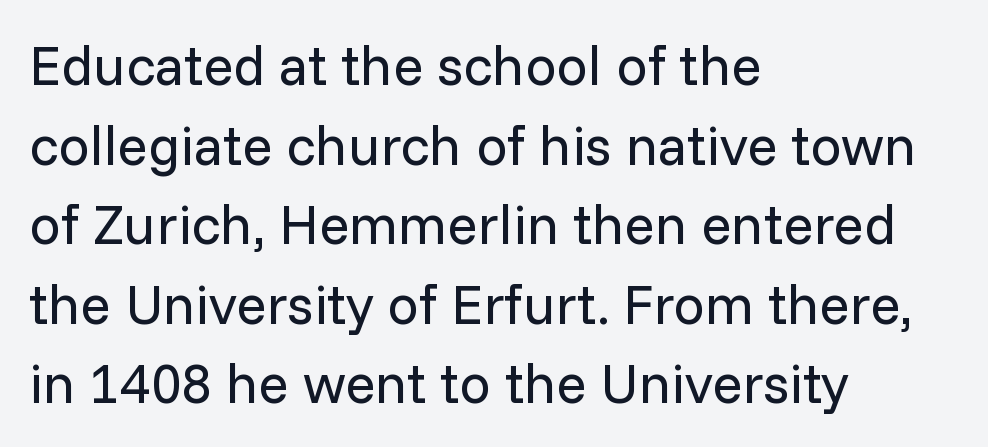
{"serif": "no", "italic": "no", "bold": "no", "weight": "regular", "width": "normal", "stroke_contrast": "low", "x_height": "medium", "monospaced": "no", "underline": "no", "align": "left", "line_spacing": "normal", "line_spacing_ratio": 1.42, "letter_spacing": "normal", "letter_spacing_em": 0.0, "glyph_px": 56}
